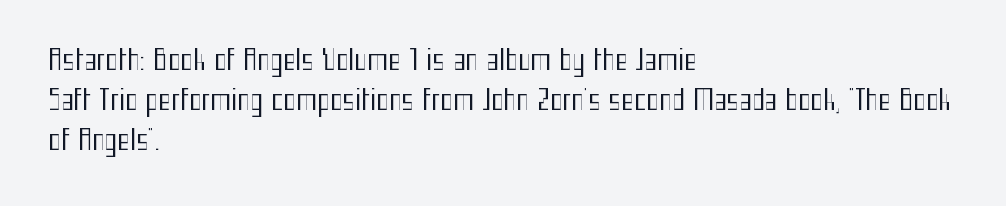
Italic: no, the glyphs are upright roman. Observe the ordinary spacing: letters are neighbours, not strangers. Line spacing here is normal. The zone under the glyphs is completely vacant. These lines stack with their left ends in a neat column.
